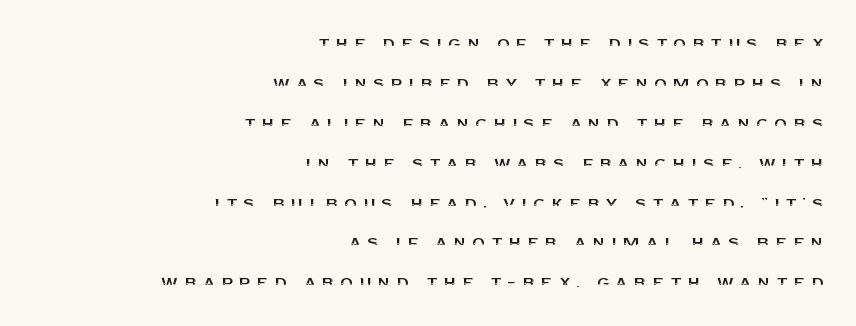
Lines of text with bare space underneath. The vertical gap from one line to the next is large. The face used here is rendered with a markedly widened letterfit. This sample is right-justified, so line beginnings fall wherever the words allow. Do the letters lean? They stand straight.
